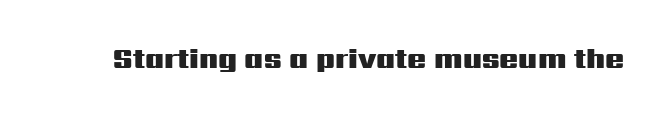
{"serif": "no", "italic": "no", "bold": "yes", "weight": "heavy", "width": "wide", "stroke_contrast": "medium", "x_height": "medium", "monospaced": "no", "underline": "no", "letter_spacing": "normal", "letter_spacing_em": 0.0, "glyph_px": 28}
